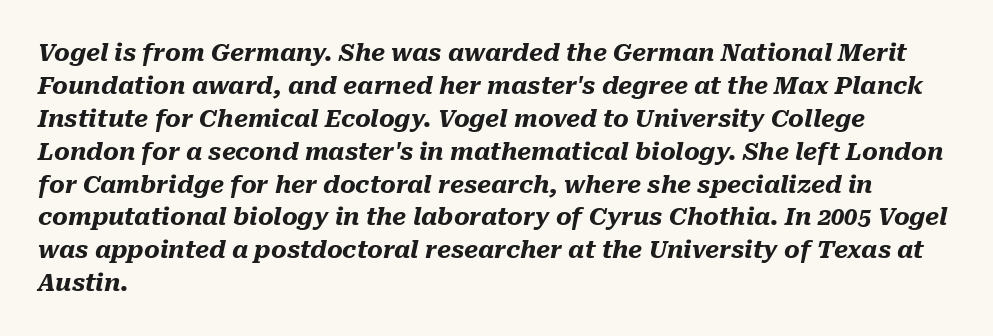
The image shows 24 px bold type, italic (leaning right); set left-aligned, normal line spacing (1.37x), normal letter spacing, not underlined.
